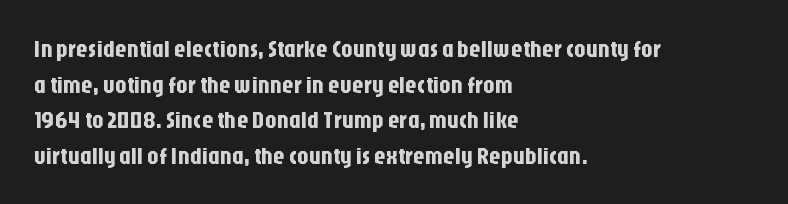
Q: Is the text italic (slanted)? A: No, it is upright.
Q: Is the text underlined? A: No.
Q: How is the paragraph aligned? A: Left-aligned.
Q: Is the spacing between letters normal or unusually wide? A: Normal.
Q: Is the spacing between lines tight, normal or loose? A: Normal.
